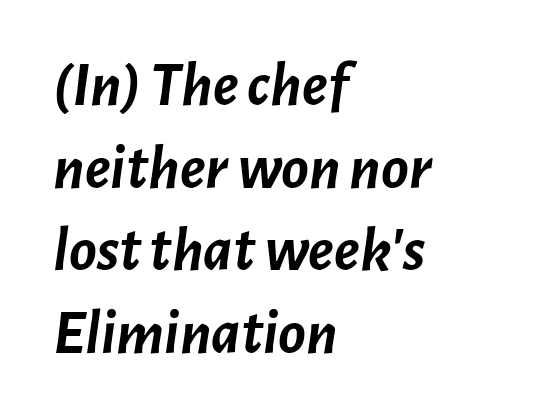
Q: Is the text bold? A: Yes.
Q: Is the text italic (slanted)? A: Yes, it leans right by about 7 degrees.
Q: Is the text underlined? A: No.
Q: How is the paragraph aligned? A: Left-aligned.
Q: Is the spacing between letters normal or unusually wide? A: Normal.
Q: Is the spacing between lines tight, normal or loose? A: Normal.
Q: Width (condensed, normal, or wide)? A: Normal.
Q: Stroke contrast? A: Low.
Q: x-height? A: Medium.
Q: Monospaced? A: No.
